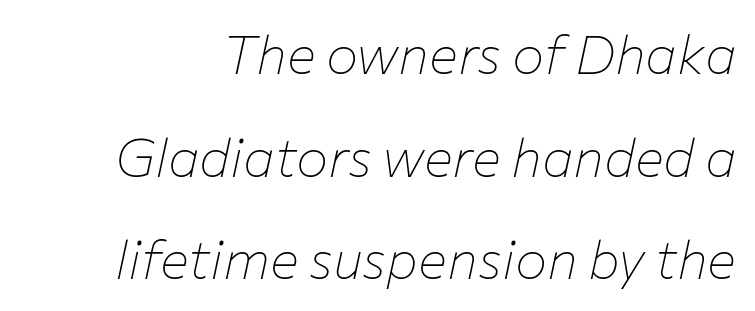
Q: Is the text bold? A: No.
Q: Is the text italic (slanted)? A: Yes, it leans right by about 12 degrees.
Q: Is the text underlined? A: No.
Q: Is the spacing between letters normal or unusually wide? A: Normal.
Q: Is the spacing between lines tight, normal or loose? A: Loose.
Q: Width (condensed, normal, or wide)? A: Normal.
Q: Stroke contrast? A: Low.
Q: x-height? A: Medium.
Q: Monospaced? A: No.
